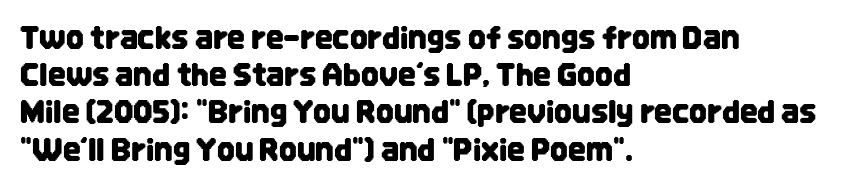
Q: Is the text italic (slanted)? A: No, it is upright.
Q: Is the typeface a serif or a sans-serif typeface? A: Sans-serif.
Q: Is the text underlined? A: No.
Q: How is the paragraph aligned? A: Left-aligned.
Q: Is the spacing between letters normal or unusually wide? A: Normal.
Q: Width (condensed, normal, or wide)? A: Condensed.
Q: Stroke contrast? A: Low.
Q: x-height? A: Large.
Q: Monospaced? A: No.
